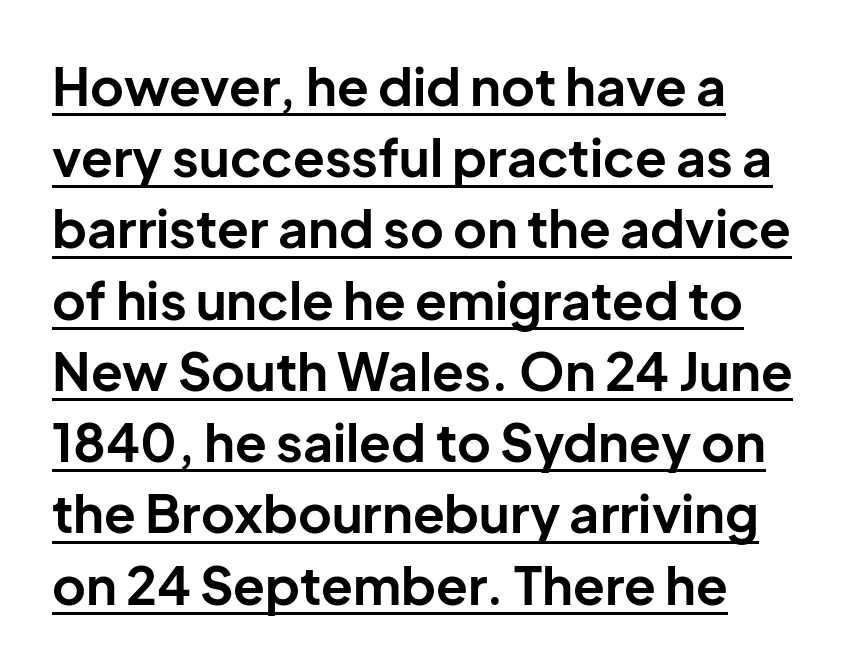
Q: Is the text bold? A: Yes.
Q: Is the text italic (slanted)? A: No, it is upright.
Q: Is the typeface a serif or a sans-serif typeface? A: Sans-serif.
Q: Is the text underlined? A: Yes.
Q: Is the spacing between letters normal or unusually wide? A: Normal.
Q: Is the spacing between lines tight, normal or loose? A: Normal.
Q: Width (condensed, normal, or wide)? A: Normal.
Q: Stroke contrast? A: Low.
Q: x-height? A: Medium.
Q: Monospaced? A: No.
